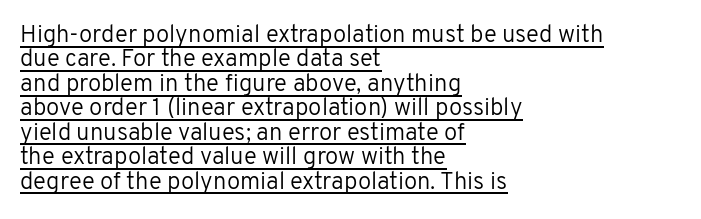
{"italic": "no", "bold": "no", "underline": "yes", "align": "left", "line_spacing": "tight", "line_spacing_ratio": 1.02, "letter_spacing": "normal", "letter_spacing_em": 0.0, "glyph_px": 24}
